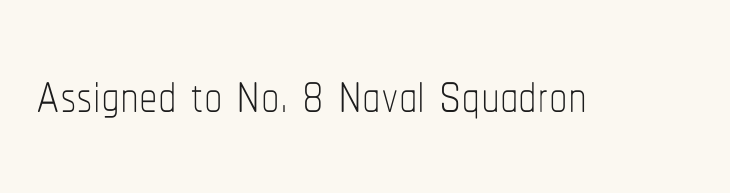
{"italic": "no", "bold": "no", "weight": "thin", "width": "condensed", "stroke_contrast": "low", "x_height": "medium", "monospaced": "no", "underline": "no", "letter_spacing": "normal", "letter_spacing_em": 0.0, "glyph_px": 74}
